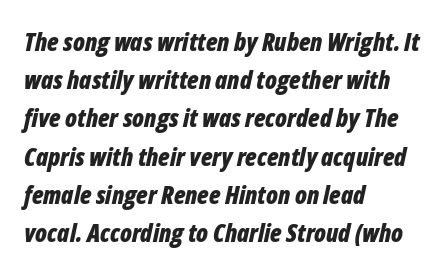
Rows of type keep a routine distance in the vertical direction. The strip under each line holds only bare page. Looking at the ascenders, they clearly lean. Caption: multi-line text, flush left, ragged right.
